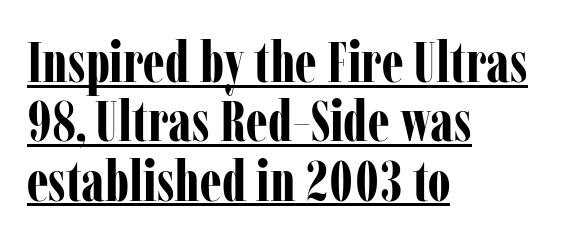
The image shows 57 px bold, condensed serif type, upright; set left-aligned, tight line spacing (1.04x), normal letter spacing, underlined; low stroke contrast and a medium x-height.
